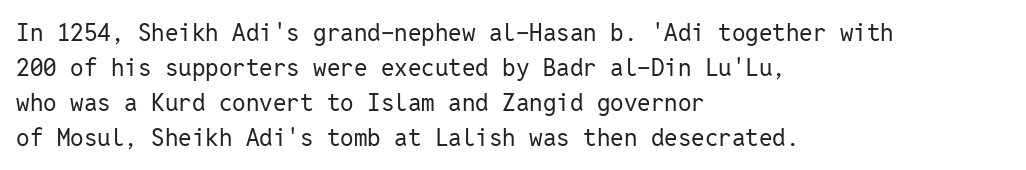
{"italic": "no", "bold": "no", "underline": "no", "align": "left", "line_spacing": "normal", "line_spacing_ratio": 1.46, "letter_spacing": "normal", "letter_spacing_em": 0.0, "glyph_px": 24}
